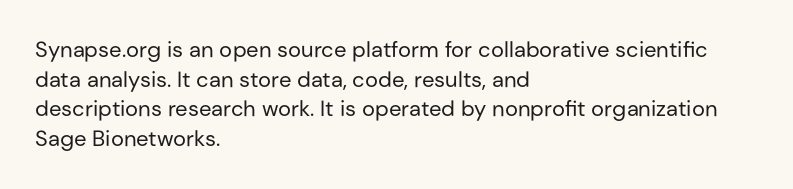
The image shows 22 px text type, upright; set left-aligned, normal line spacing (1.35x), normal letter spacing, not underlined.
